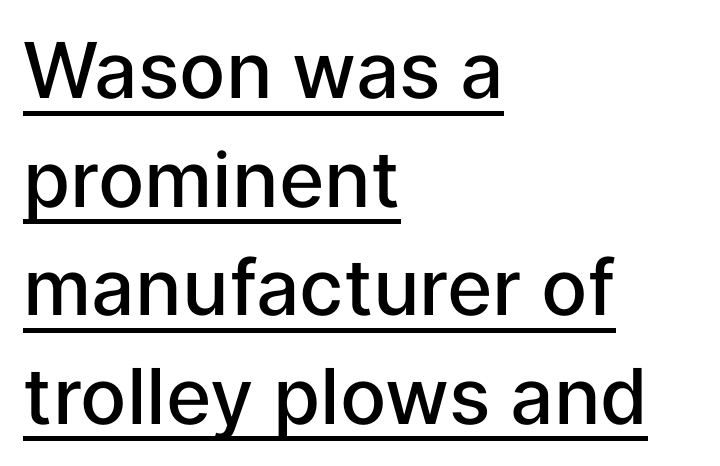
The image shows 77 px semibold sans-serif type, upright; set left-aligned, normal line spacing (1.41x), normal letter spacing, underlined; low stroke contrast and a medium x-height.
